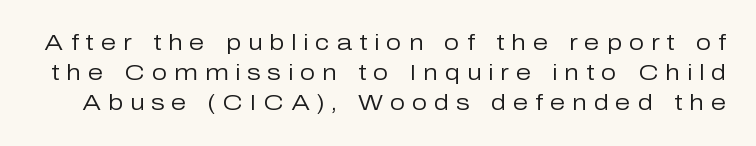
Q: Is the text bold? A: No.
Q: Is the text italic (slanted)? A: No, it is upright.
Q: Is the text underlined? A: No.
Q: Is the spacing between letters normal or unusually wide? A: Unusually wide.
Q: Is the spacing between lines tight, normal or loose? A: Normal.
